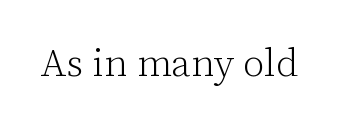
{"serif": "yes", "italic": "no", "bold": "no", "weight": "light", "width": "normal", "stroke_contrast": "low", "x_height": "medium", "monospaced": "no", "underline": "no", "letter_spacing": "normal", "letter_spacing_em": 0.0, "glyph_px": 39}
